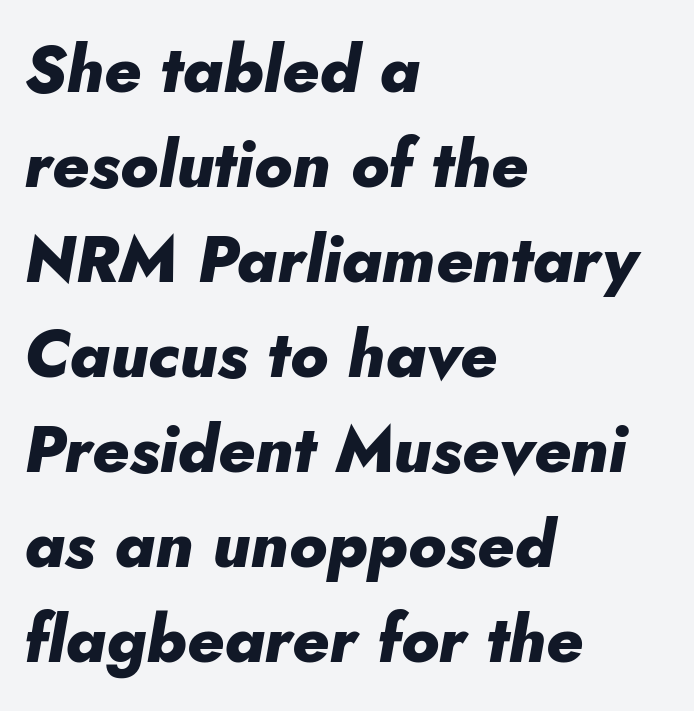
The image shows 66 px heavy type, italic (leaning right); set left-aligned, normal line spacing (1.44x), normal letter spacing, not underlined; low stroke contrast and a small x-height.
